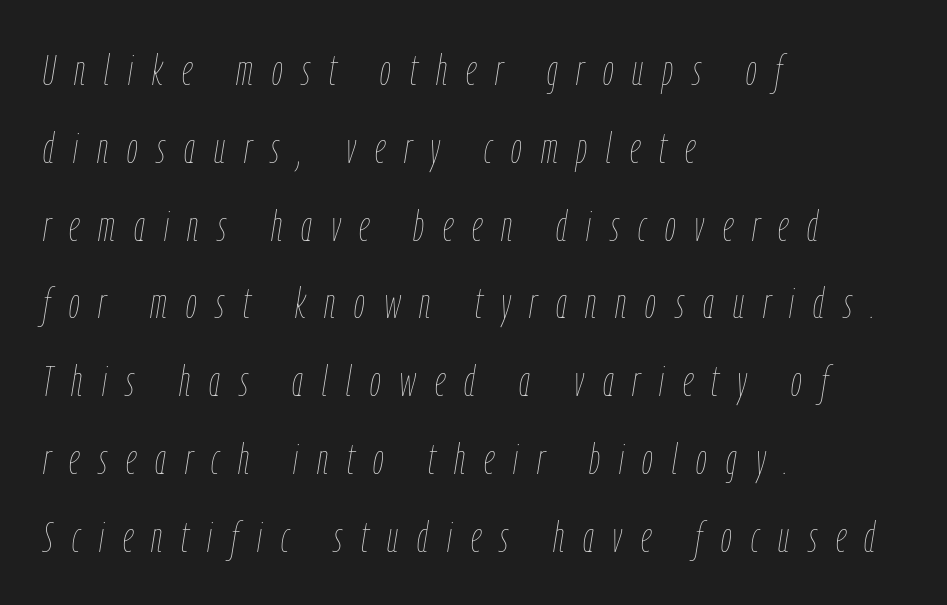
The image shows 43 px thin, condensed type, italic (leaning right); set left-aligned, line spacing 1.81x, unusually wide letter spacing (+0.44 em), not underlined; low stroke contrast and a medium x-height.
